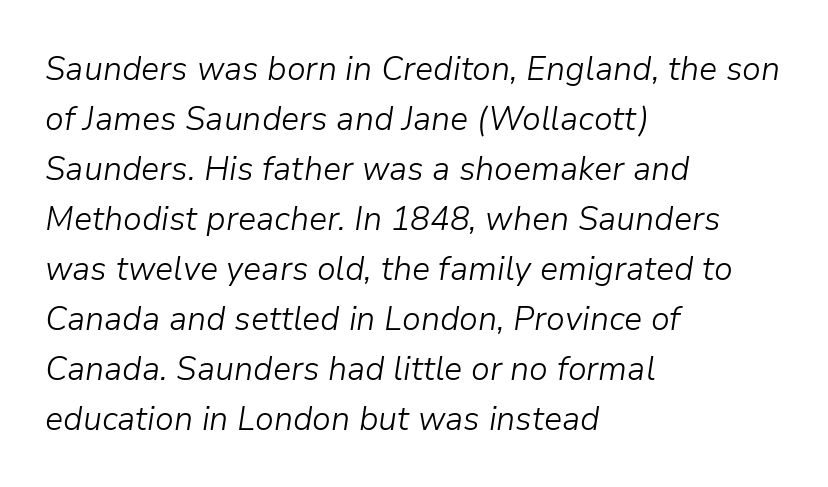
Q: Is the text bold? A: No.
Q: Is the text italic (slanted)? A: Yes, it leans right by about 9 degrees.
Q: Is the text underlined? A: No.
Q: How is the paragraph aligned? A: Left-aligned.
Q: Is the spacing between letters normal or unusually wide? A: Normal.
Q: Is the spacing between lines tight, normal or loose? A: Normal.
Q: Width (condensed, normal, or wide)? A: Normal.
Q: Stroke contrast? A: Low.
Q: x-height? A: Medium.
Q: Monospaced? A: No.
